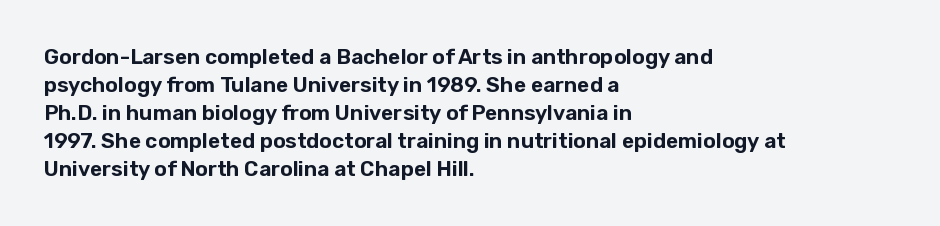
Q: Is the text italic (slanted)? A: No, it is upright.
Q: Is the text underlined? A: No.
Q: How is the paragraph aligned? A: Left-aligned.
Q: Is the spacing between letters normal or unusually wide? A: Normal.
Q: Is the spacing between lines tight, normal or loose? A: Normal.
